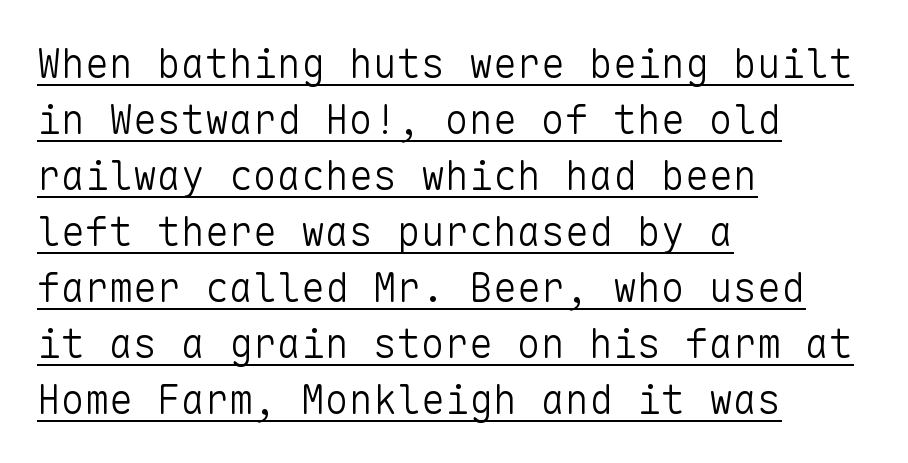
Q: Is the text bold? A: No.
Q: Is the text italic (slanted)? A: No, it is upright.
Q: Is the typeface a serif or a sans-serif typeface? A: Sans-serif.
Q: Is the text underlined? A: Yes.
Q: How is the paragraph aligned? A: Left-aligned.
Q: Is the spacing between letters normal or unusually wide? A: Normal.
Q: Is the spacing between lines tight, normal or loose? A: Normal.
Q: Width (condensed, normal, or wide)? A: Normal.
Q: Stroke contrast? A: Low.
Q: x-height? A: Medium.
Q: Monospaced? A: Yes.
